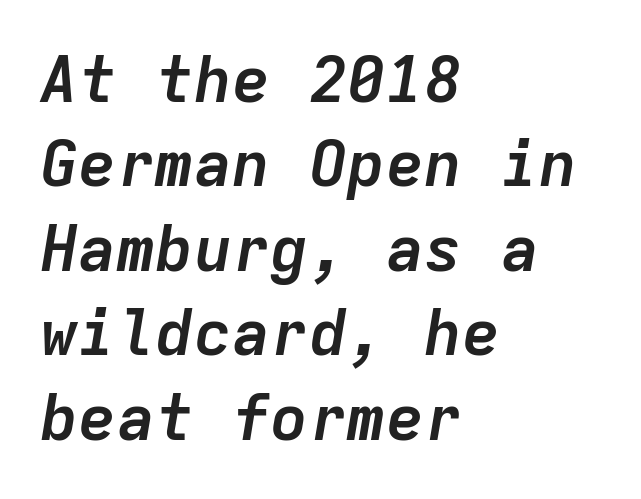
{"italic": "yes", "lean": "right", "slant_degrees": 9, "bold": "yes", "weight": "semibold", "width": "normal", "stroke_contrast": "low", "x_height": "medium", "monospaced": "yes", "underline": "no", "align": "left", "line_spacing": "normal", "line_spacing_ratio": 1.32, "letter_spacing": "normal", "letter_spacing_em": 0.0, "glyph_px": 64}
